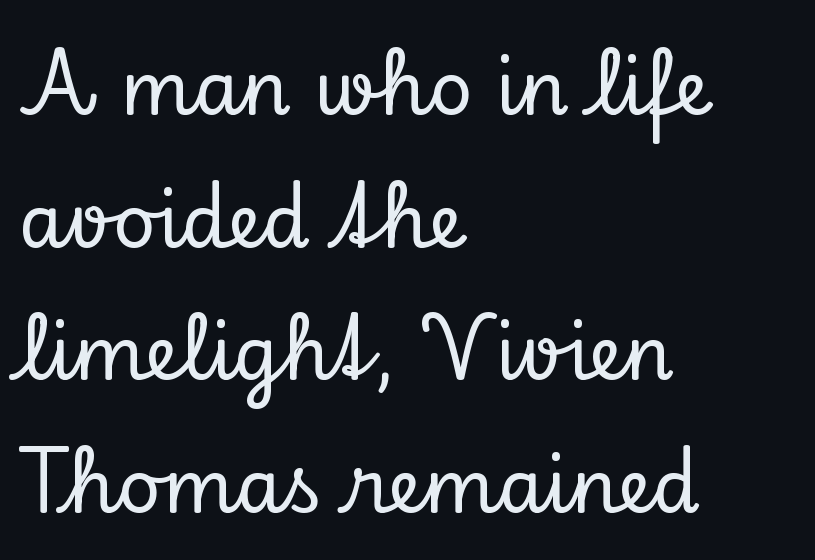
{"italic": "no", "width": "normal", "stroke_contrast": "low", "x_height": "small", "monospaced": "no", "underline": "no", "align": "left", "line_spacing_ratio": 1.77, "letter_spacing": "normal", "letter_spacing_em": 0.0, "glyph_px": 75}
